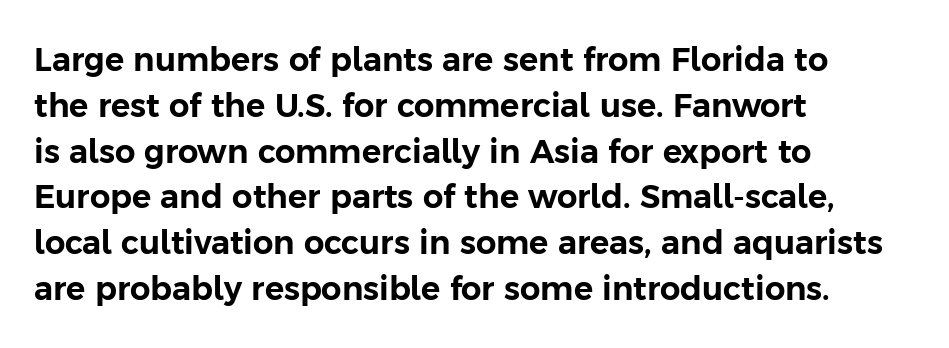
One-word summary of the alignment: left. The gap between lines stays unmarked. These lines are rendered in a variable-pitch font. Nope, not italic — everything's standing straight.
